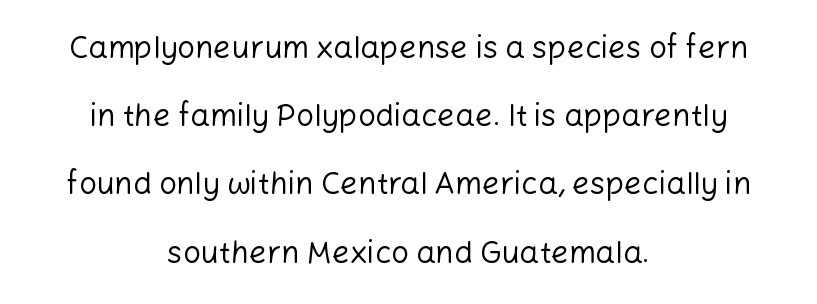
The image shows 31 px regular-weight sans-serif type, upright; set centered, loose line spacing (2.2x), normal letter spacing, not underlined; low stroke contrast and a medium x-height.
